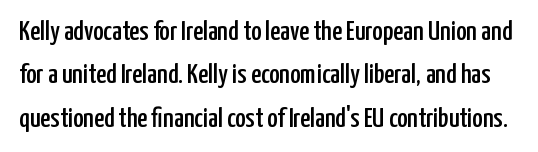
{"serif": "no", "italic": "no", "width": "condensed", "stroke_contrast": "low", "x_height": "medium", "monospaced": "no", "underline": "no", "line_spacing": "normal", "line_spacing_ratio": 1.55, "letter_spacing": "normal", "letter_spacing_em": 0.0, "glyph_px": 28}
